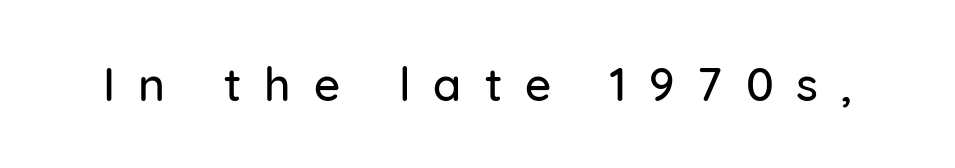
These lines are rendered in a variable-pitch font. The specimen omits any rule beneath the text block's lines. A typesetter would label this face a sans. Tall strokes in this sample are plumb rather than angled. Letter spacing: wide.
